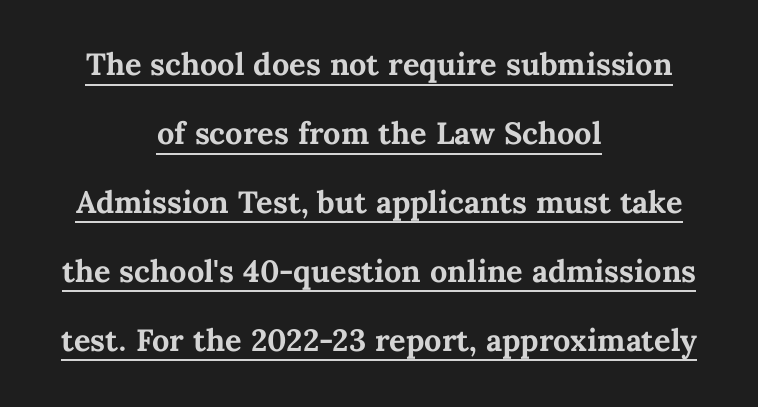
Q: Is the text bold? A: Yes.
Q: Is the text italic (slanted)? A: No, it is upright.
Q: Is the text underlined? A: Yes.
Q: How is the paragraph aligned? A: Centered.
Q: Is the spacing between letters normal or unusually wide? A: Normal.
Q: Is the spacing between lines tight, normal or loose? A: Normal.
Q: Width (condensed, normal, or wide)? A: Normal.
Q: Stroke contrast? A: Medium.
Q: x-height? A: Medium.
Q: Monospaced? A: No.
